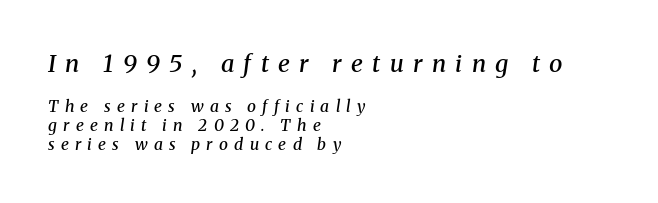
{"italic": "yes", "lean": "right", "slant_degrees": 8, "bold": "semi", "underline": "no", "align": "left", "line_spacing_ratio": 1.19, "letter_spacing": "wide", "letter_spacing_em": 0.39, "larger_block": "first", "size_ratio": 1.5, "glyph_px": 24}
